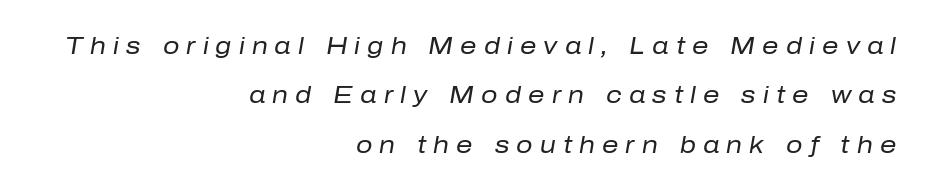
The glyphs are unaccompanied by any horizontal stroke below them. The block of text is sparse from top to bottom, with ample space between rows. No chunkiness to these letters — they're not bold. If you drew a ruler down the right edge, every line would touch it. The horizontal fit of the characters is loose and conspicuously gappy. Slant detected: the letters are inclined.
